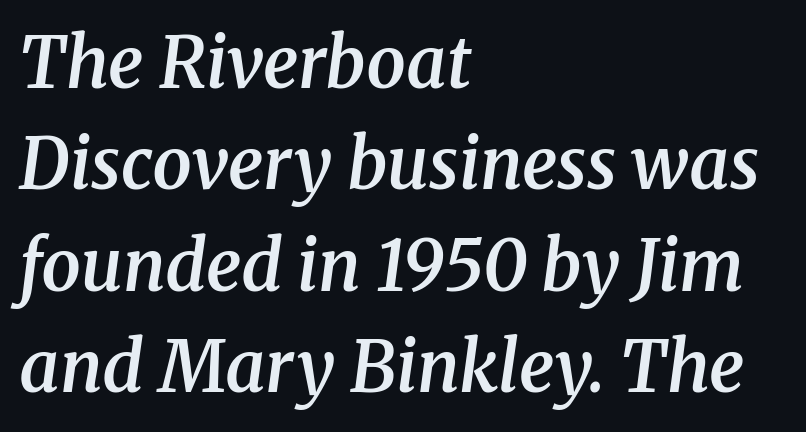
The image shows 70 px semibold serif type, italic (leaning right); set left-aligned, normal line spacing (1.45x), normal letter spacing, not underlined; medium stroke contrast and a medium x-height.
